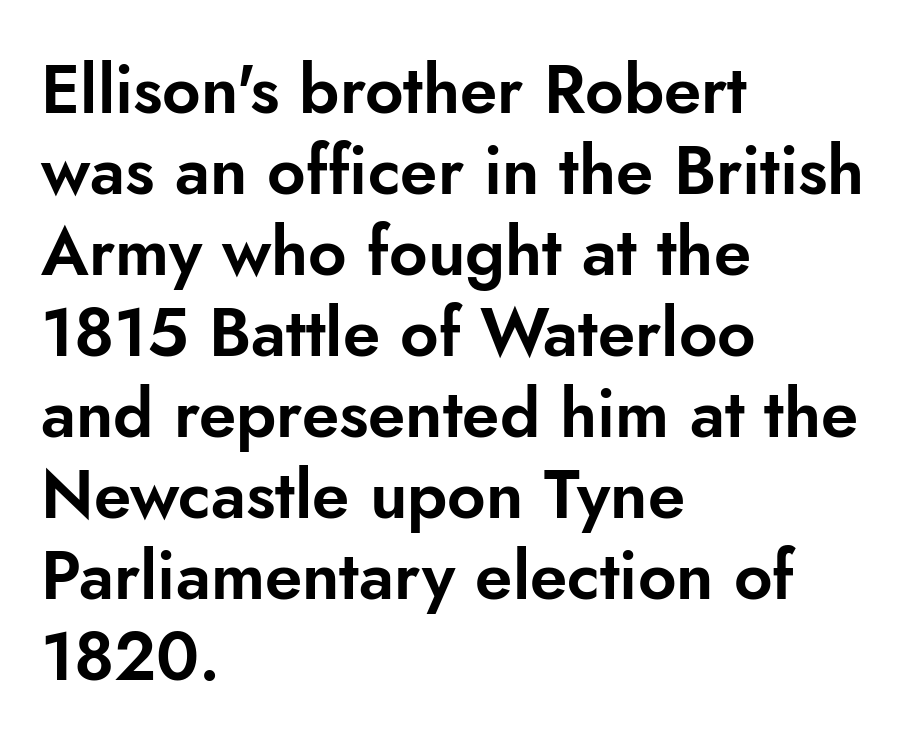
{"serif": "no", "italic": "no", "width": "normal", "stroke_contrast": "low", "x_height": "small", "monospaced": "no", "underline": "no", "align": "left", "line_spacing_ratio": 1.21, "letter_spacing": "normal", "letter_spacing_em": 0.0, "glyph_px": 67}
